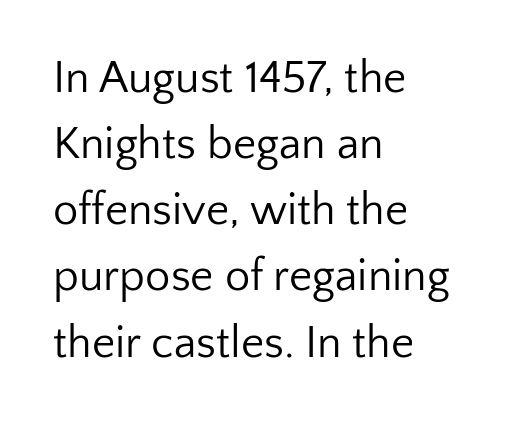
{"serif": "no", "italic": "no", "bold": "no", "weight": "regular", "width": "normal", "stroke_contrast": "low", "x_height": "medium", "monospaced": "no", "underline": "no", "align": "left", "line_spacing": "normal", "line_spacing_ratio": 1.47, "letter_spacing": "normal", "letter_spacing_em": 0.0, "glyph_px": 45}
